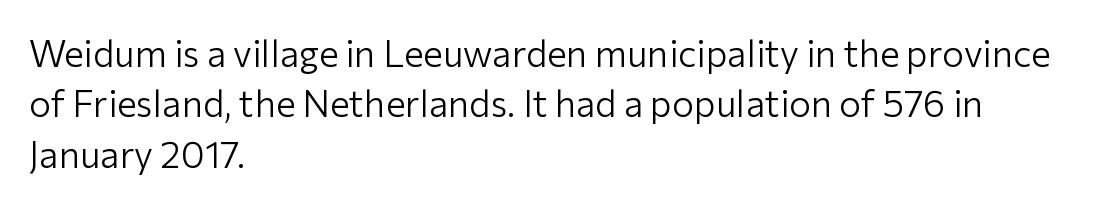
{"serif": "no", "italic": "no", "bold": "no", "weight": "light", "width": "normal", "stroke_contrast": "low", "x_height": "medium", "monospaced": "no", "underline": "no", "align": "left", "line_spacing": "normal", "line_spacing_ratio": 1.36, "letter_spacing": "normal", "letter_spacing_em": 0.0, "glyph_px": 37}
